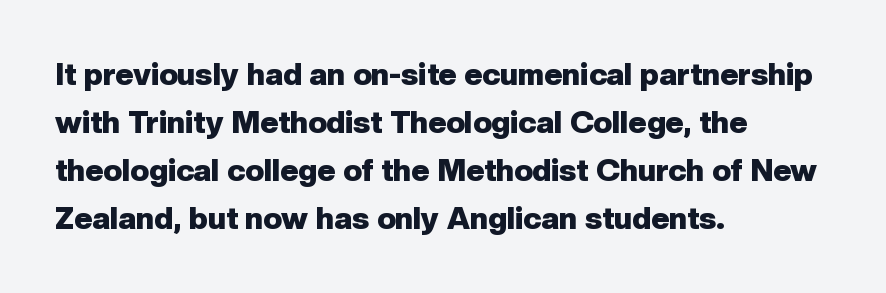
{"serif": "no", "italic": "no", "bold": "yes", "weight": "heavy", "width": "normal", "stroke_contrast": "low", "x_height": "medium", "monospaced": "no", "underline": "no", "align": "left", "line_spacing": "normal", "line_spacing_ratio": 1.55, "letter_spacing": "normal", "letter_spacing_em": 0.0, "glyph_px": 31}
